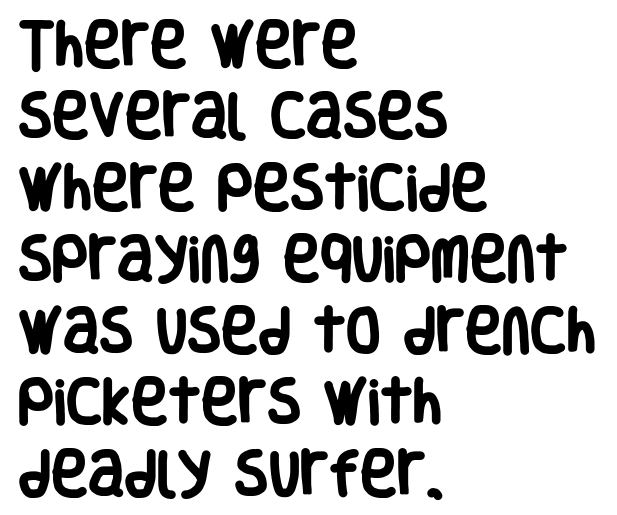
The image shows 50 px heavy, condensed sans-serif type, upright; set left-aligned, normal line spacing (1.43x), normal letter spacing, not underlined; low stroke contrast and a large x-height.
